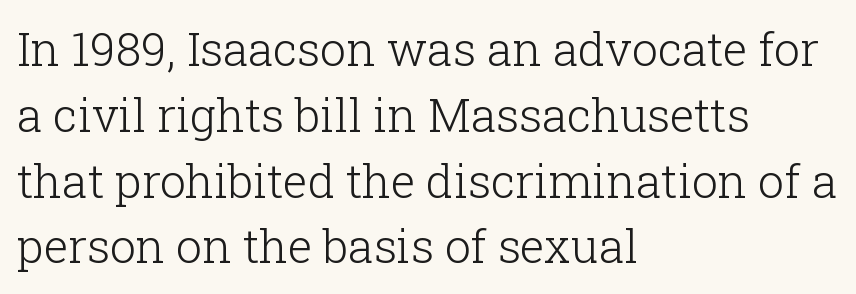
Summary of weight: not heavy and not bold. Serif or sans? Serif — the stroke terminals have little feet. The lettering holds an erect, upright posture throughout. The block of text has a typical density, with ordinary space between rows.
